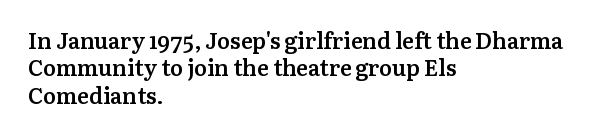
Typographic density is moderately raised because the face is semibold. Vertical strokes here are truly vertical. Between one letter and the next there's only the usual sliver of space. The setting favours the left margin, as ordinary paragraphs usually do.
